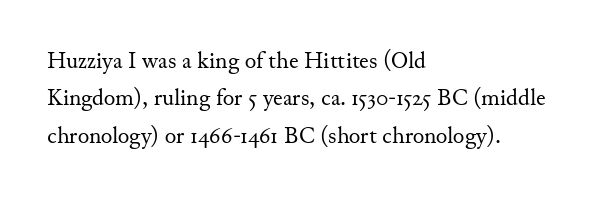
{"italic": "no", "bold": "no", "underline": "no", "align": "left", "line_spacing": "normal", "line_spacing_ratio": 1.56, "letter_spacing": "normal", "letter_spacing_em": 0.0, "glyph_px": 24}
